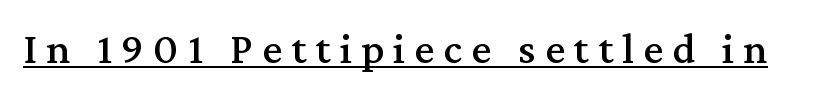
Q: Is the text italic (slanted)? A: No, it is upright.
Q: Is the typeface a serif or a sans-serif typeface? A: Serif.
Q: Is the text underlined? A: Yes.
Q: Is the spacing between letters normal or unusually wide? A: Unusually wide.
Q: Width (condensed, normal, or wide)? A: Normal.
Q: Stroke contrast? A: Medium.
Q: x-height? A: Medium.
Q: Monospaced? A: No.
